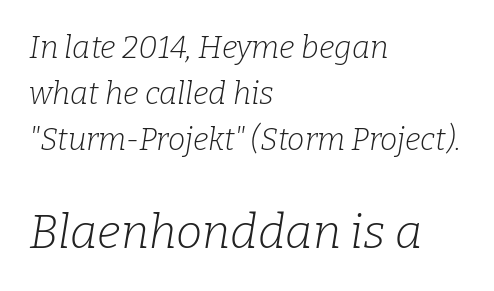
The face looks like a standard text weight, possibly lighter. A normal amount of white space separates one row of letters from the next. Short and long lines alike share a common starting point at left. Glance below the letters and you will spot only blank space. Standard letterfit; no display-style spreading of the glyphs.
